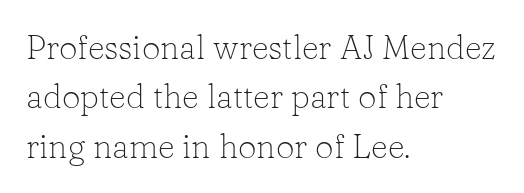
Each letter's strokes conclude with small projecting serifs. Varying glyph widths throughout — classic text-font behaviour. The type sits square on the baseline with zero lean. If you measured baseline to baseline, you'd find a middling distance.
